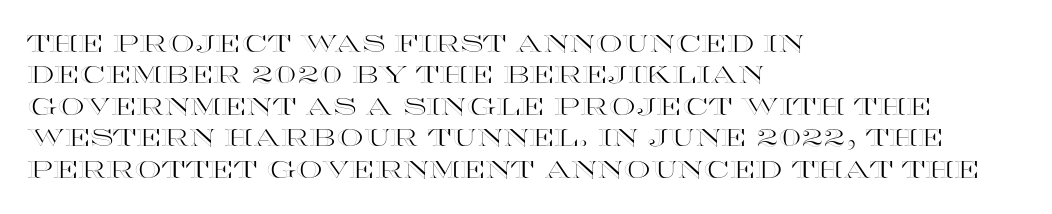
Q: Is the text italic (slanted)? A: No, it is upright.
Q: Is the text underlined? A: No.
Q: How is the paragraph aligned? A: Left-aligned.
Q: Is the spacing between letters normal or unusually wide? A: Normal.
Q: Is the spacing between lines tight, normal or loose? A: Normal.
